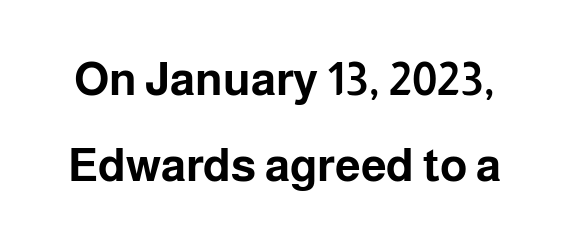
Stroke thickness is high; the sample reads as a true bold. The specimen omits any rule beneath the text block's lines. The passage shown has conventional tracking throughout. This sample has the flowing, uneven cadence of proportional lettering. A typesetter would label this face a sans. When letters stand straight like this, we call the style roman or upright.
